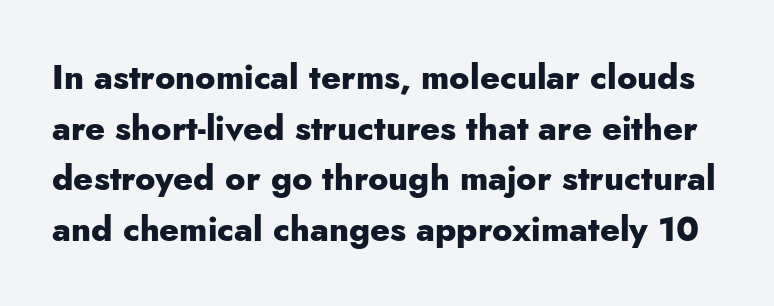
Compared with typical body copy, the letter spacing here is the same. Typographic density is high because the face is bold. A typesetter would call this proportional, since set widths differ per character. Letterform terminals end flat and unadorned throughout the passage. Honestly, there is no underline to notice here at all.
